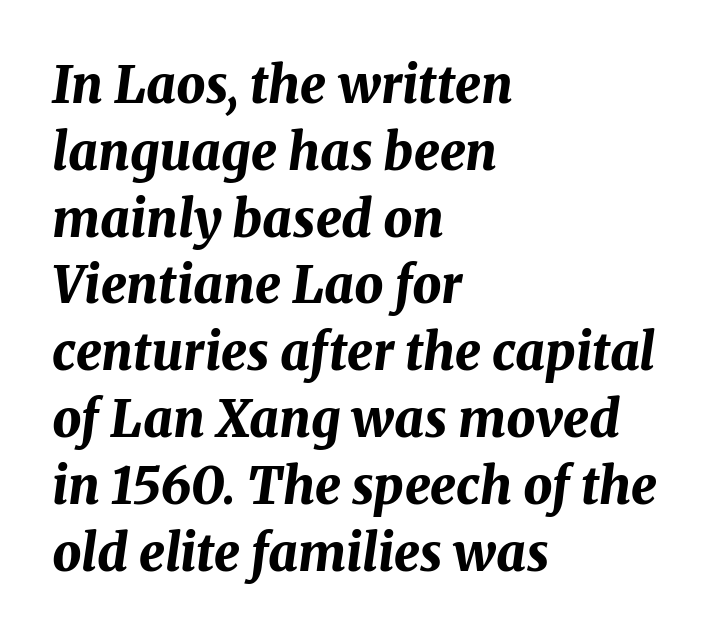
Q: Is the text bold? A: Yes.
Q: Is the text italic (slanted)? A: Yes, it leans right by about 8 degrees.
Q: Is the text underlined? A: No.
Q: How is the paragraph aligned? A: Left-aligned.
Q: Is the spacing between letters normal or unusually wide? A: Normal.
Q: Is the spacing between lines tight, normal or loose? A: Normal.
Q: Width (condensed, normal, or wide)? A: Normal.
Q: Stroke contrast? A: Medium.
Q: x-height? A: Medium.
Q: Monospaced? A: No.
